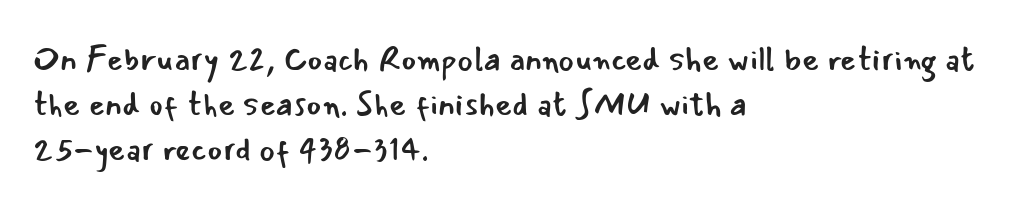
Q: Is the text bold? A: No.
Q: Is the text italic (slanted)? A: No, it is upright.
Q: Is the typeface a serif or a sans-serif typeface? A: Sans-serif.
Q: Is the text underlined? A: No.
Q: How is the paragraph aligned? A: Left-aligned.
Q: Is the spacing between letters normal or unusually wide? A: Normal.
Q: Is the spacing between lines tight, normal or loose? A: Normal.
Q: Width (condensed, normal, or wide)? A: Normal.
Q: Stroke contrast? A: Low.
Q: x-height? A: Small.
Q: Monospaced? A: No.
